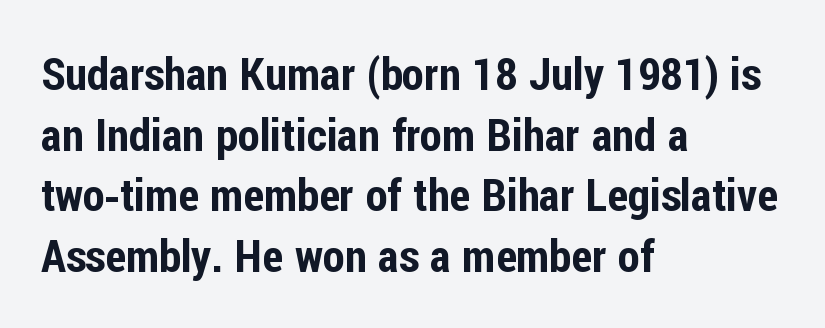
These lines keep a tight, regular rhythm from letter to letter. Observe the absence of serifs on each vertical stroke in this sample. Which margin do the lines hug? The left one — the right edge is uneven. The area under the type is left untouched. The lettering stays uniformly vertical, giving the passage a roman look. Think of a printed novel: that variable character pitch is what you see here.
